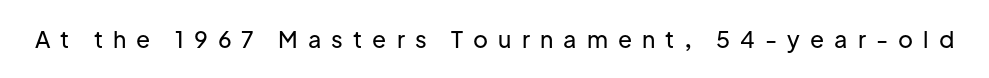
{"italic": "no", "underline": "no", "letter_spacing": "wide", "letter_spacing_em": 0.44, "glyph_px": 23}
